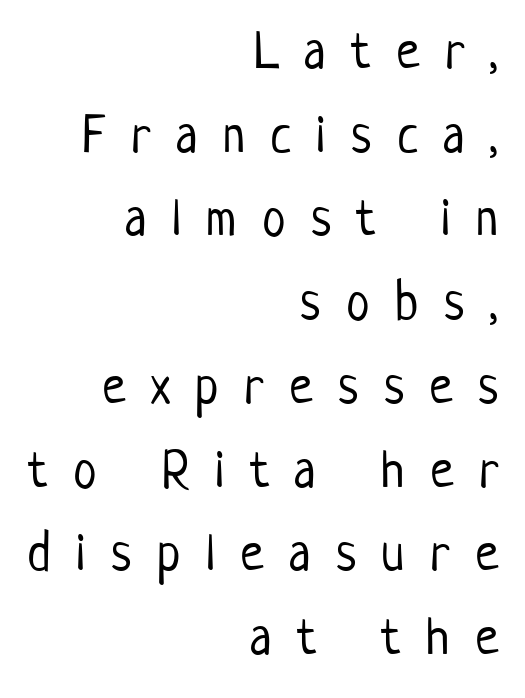
These lines sit exactly where default settings would place them. The line texture is sparse and dotted thanks to wide tracking. The words here are not underlined. These lines are set flush right with a ragged left edge. In terms of letterform style, serifs are entirely absent.
